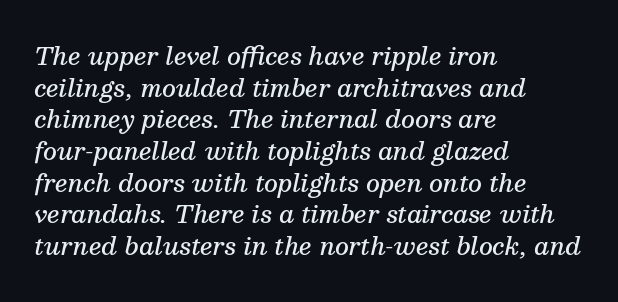
Q: Is the text bold? A: Semi-bold.
Q: Is the text italic (slanted)? A: Yes, it leans right by about 13 degrees.
Q: Is the text underlined? A: No.
Q: How is the paragraph aligned? A: Left-aligned.
Q: Is the spacing between letters normal or unusually wide? A: Normal.
Q: Is the spacing between lines tight, normal or loose? A: Normal.
